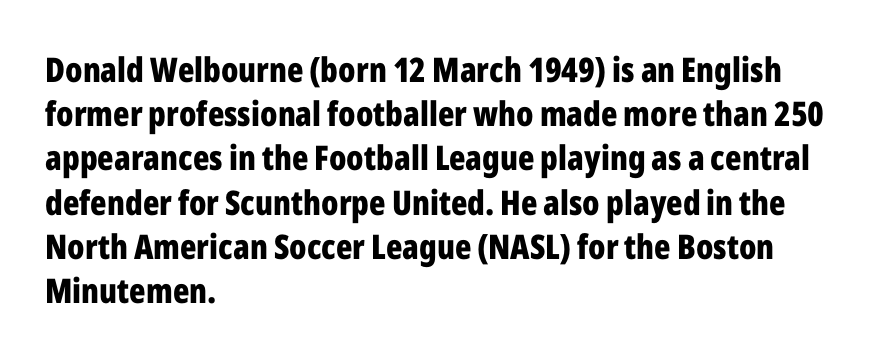
The image shows 34 px bold, condensed sans-serif type, upright; set left-aligned, normal line spacing (1.3x), normal letter spacing, not underlined; low stroke contrast and a medium x-height.
